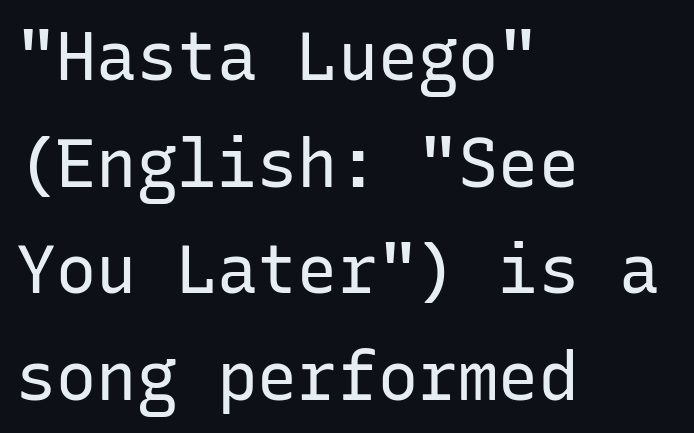
A typesetter would label this face a sans. The type sits square on the baseline with zero lean. Summary of weight: not heavy and not bold. A typesetter would call this monospace, since all characters share one set width. Which margin do the lines hug? The left one — the right edge is uneven.
